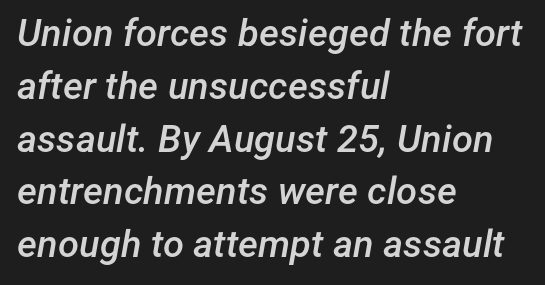
{"italic": "yes", "lean": "right", "slant_degrees": 12, "bold": "semi", "weight": "semibold", "width": "normal", "stroke_contrast": "low", "x_height": "medium", "monospaced": "no", "underline": "no", "align": "left", "line_spacing": "normal", "line_spacing_ratio": 1.39, "letter_spacing": "normal", "letter_spacing_em": 0.0, "glyph_px": 38}
